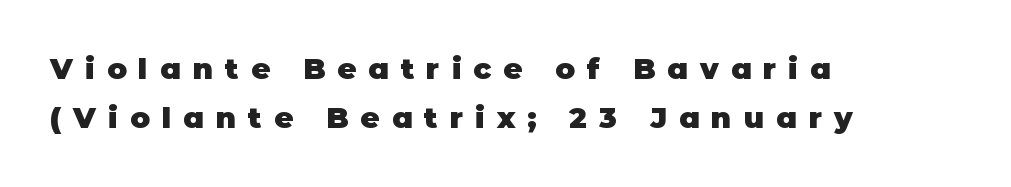
Substantial extra tracking has been applied to these lines. This is the regular roman posture of the typeface. Check where the strokes stop: nothing finishes them off — pure sans. Decoration check: the copy has no underline. The setting favours the left margin, as ordinary paragraphs usually do. Is this a fixed-width face? No — the glyphs have proportional, varying widths.
